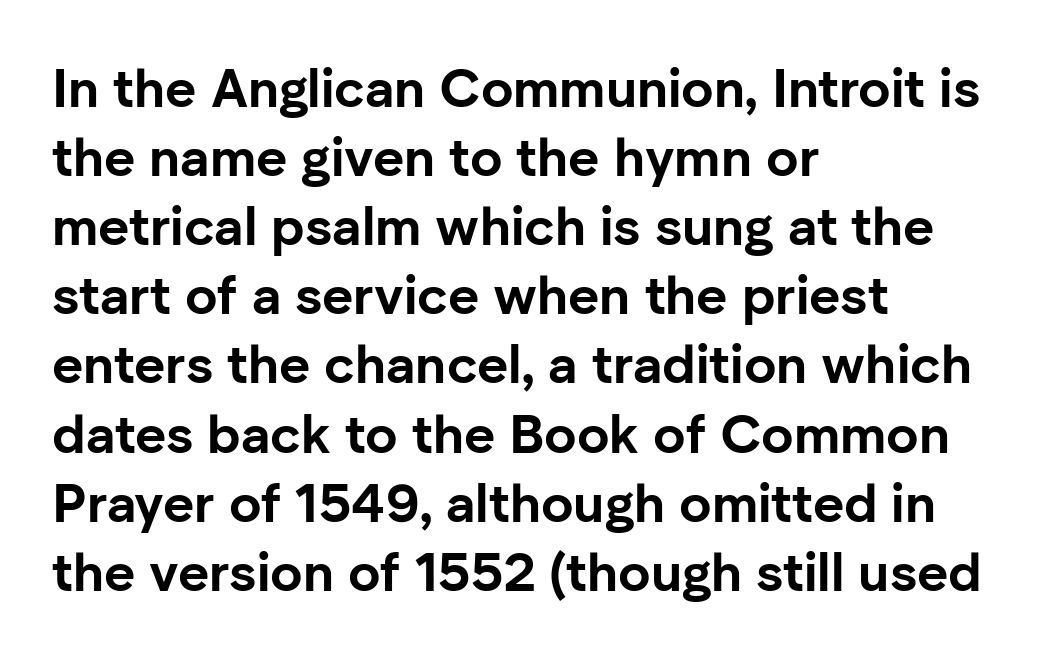
This is sans-serif lettering, the kind often seen on screens and signage. The font is running at its bold setting. The font's upright variant was chosen for this text. Varying glyph widths throughout — classic text-font behaviour.
